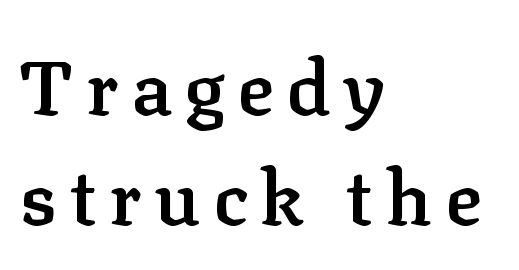
{"serif": "yes", "italic": "no", "bold": "semi", "weight": "semibold", "width": "normal", "stroke_contrast": "low", "x_height": "medium", "monospaced": "no", "underline": "no", "align": "left", "line_spacing": "normal", "line_spacing_ratio": 1.45, "glyph_px": 76}
